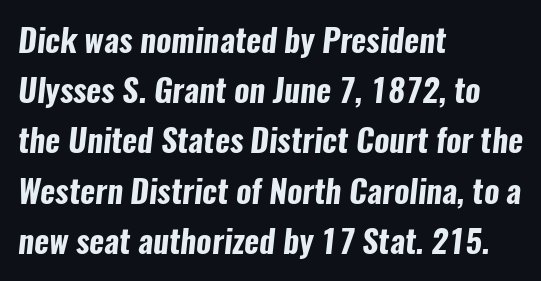
Q: Is the text bold? A: Yes.
Q: Is the typeface a serif or a sans-serif typeface? A: Sans-serif.
Q: Is the text underlined? A: No.
Q: How is the paragraph aligned? A: Left-aligned.
Q: Is the spacing between letters normal or unusually wide? A: Normal.
Q: Is the spacing between lines tight, normal or loose? A: Normal.
Q: Width (condensed, normal, or wide)? A: Condensed.
Q: Stroke contrast? A: Low.
Q: x-height? A: Medium.
Q: Monospaced? A: No.
